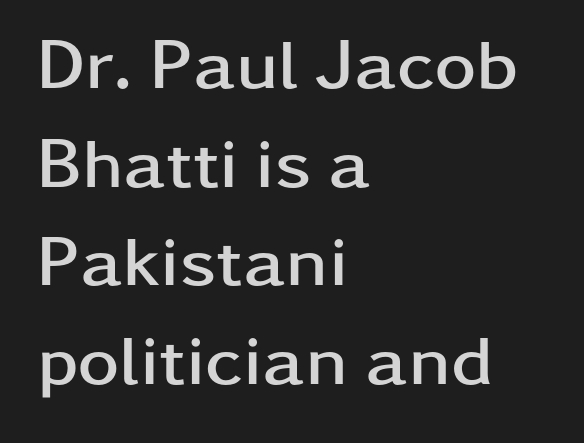
{"serif": "no", "italic": "no", "bold": "yes", "weight": "semibold", "width": "wide", "stroke_contrast": "low", "x_height": "medium", "monospaced": "no", "underline": "no", "align": "left", "line_spacing": "normal", "line_spacing_ratio": 1.39, "letter_spacing": "normal", "letter_spacing_em": 0.0, "glyph_px": 71}
